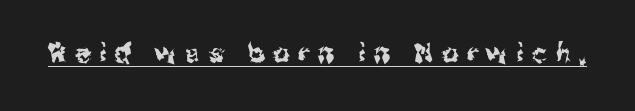
The image shows 26 px text type, upright; set unusually wide letter spacing (+0.33 em), underlined.
